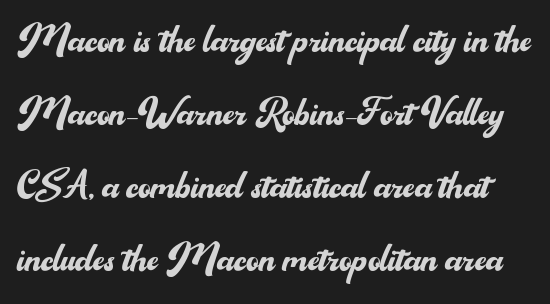
{"serif": "no", "bold": "no", "weight": "regular", "width": "normal", "stroke_contrast": "medium", "x_height": "small", "monospaced": "no", "underline": "no", "line_spacing": "normal", "line_spacing_ratio": 1.49, "letter_spacing": "normal", "letter_spacing_em": 0.0, "glyph_px": 49}
